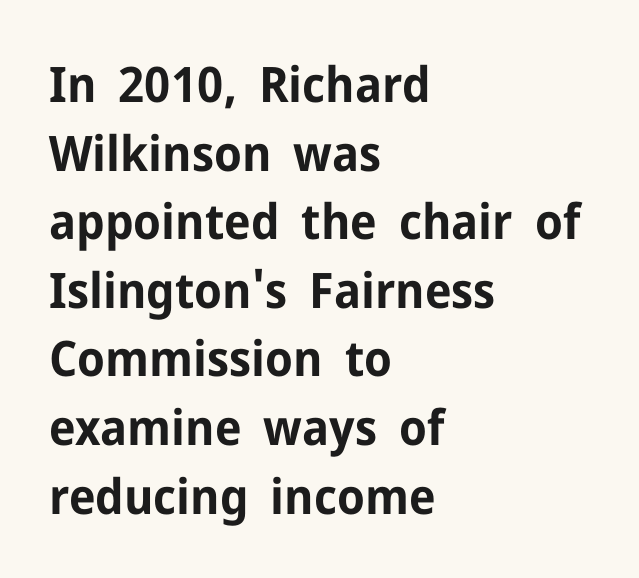
Varying glyph widths throughout — classic text-font behaviour. Compared with a centered layout, this one pins lines to the left instead. Spacing between characters is what you'd get straight out of the box. Stroke terminals: plain, sans-serif.
